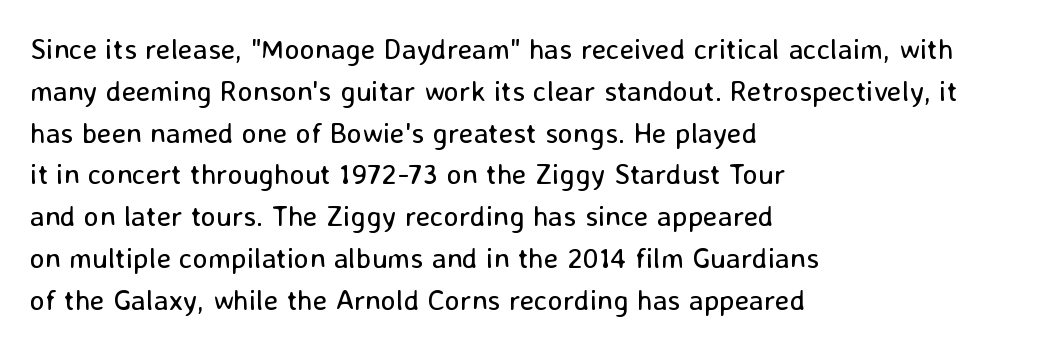
Q: Is the text bold? A: No.
Q: Is the text italic (slanted)? A: No, it is upright.
Q: Is the typeface a serif or a sans-serif typeface? A: Sans-serif.
Q: Is the text underlined? A: No.
Q: How is the paragraph aligned? A: Left-aligned.
Q: Is the spacing between letters normal or unusually wide? A: Normal.
Q: Is the spacing between lines tight, normal or loose? A: Normal.
Q: Width (condensed, normal, or wide)? A: Normal.
Q: Stroke contrast? A: Low.
Q: x-height? A: Medium.
Q: Monospaced? A: No.
